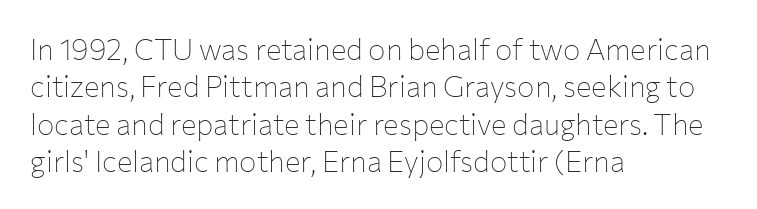
{"serif": "no", "italic": "no", "bold": "no", "weight": "thin", "width": "normal", "stroke_contrast": "low", "x_height": "medium", "monospaced": "no", "underline": "no", "align": "left", "line_spacing": "normal", "line_spacing_ratio": 1.29, "letter_spacing": "normal", "letter_spacing_em": 0.0, "glyph_px": 29}
